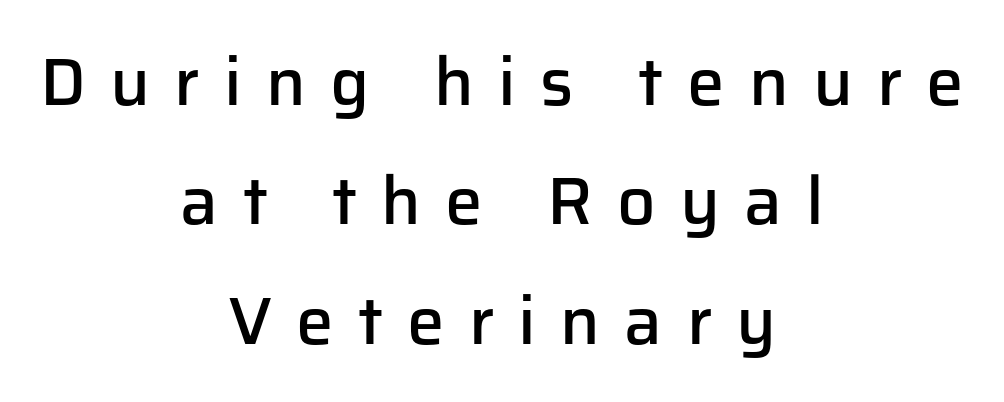
Q: Is the text bold? A: Semi-bold.
Q: Is the text italic (slanted)? A: No, it is upright.
Q: Is the typeface a serif or a sans-serif typeface? A: Sans-serif.
Q: Is the text underlined? A: No.
Q: How is the paragraph aligned? A: Centered.
Q: Is the spacing between letters normal or unusually wide? A: Unusually wide.
Q: Width (condensed, normal, or wide)? A: Normal.
Q: Stroke contrast? A: Low.
Q: x-height? A: Medium.
Q: Monospaced? A: No.
